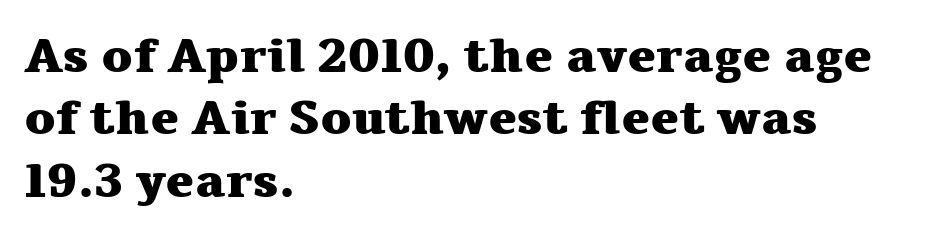
Q: Is the text bold? A: Yes.
Q: Is the text italic (slanted)? A: No, it is upright.
Q: Is the typeface a serif or a sans-serif typeface? A: Serif.
Q: Is the text underlined? A: No.
Q: How is the paragraph aligned? A: Left-aligned.
Q: Is the spacing between letters normal or unusually wide? A: Normal.
Q: Is the spacing between lines tight, normal or loose? A: Normal.
Q: Width (condensed, normal, or wide)? A: Wide.
Q: Stroke contrast? A: Medium.
Q: x-height? A: Medium.
Q: Monospaced? A: No.
